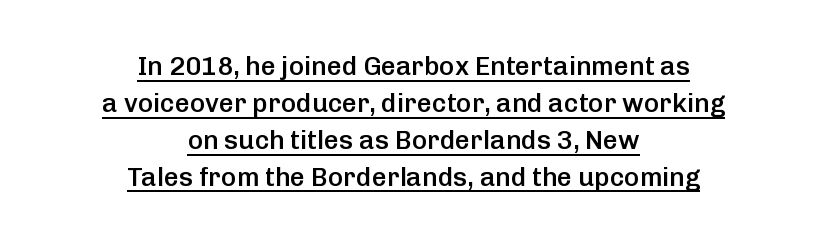
Caption: lettering with a line underneath. Slightly chunky letters — semibold, I'd say, not full bold. Is there any slant? The stems are plumb. Typeset on center — no edge is straight.
